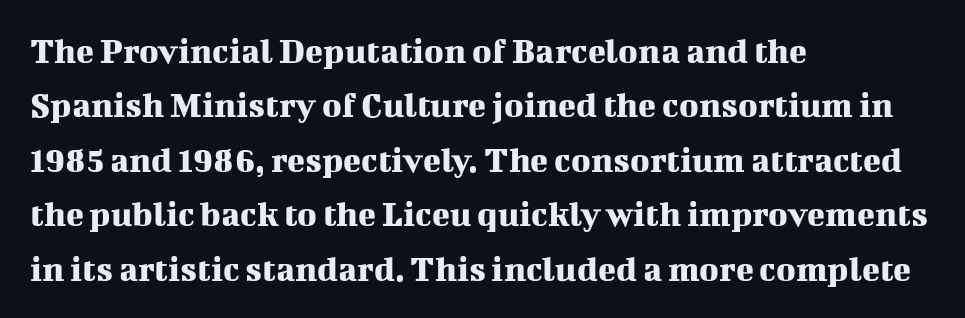
Proportional: the letters do not fall into vertical columns. A roman cut, with each character standing at attention. A serif font was chosen for this passage. Caption: multi-line text, flush left, ragged right. Check the space under the baseline: it is left empty. Does the leading feel generous? No, just average.
